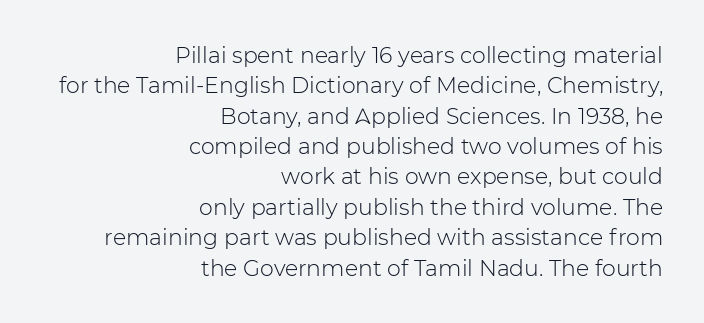
The image shows 22 px text type, upright; set right-aligned, normal line spacing (1.38x), normal letter spacing, not underlined.
